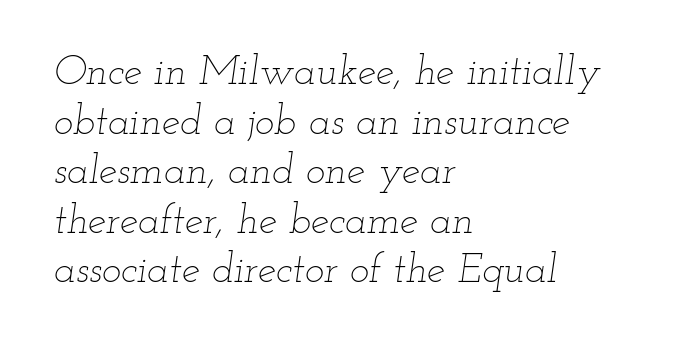
This reads as an unemphasized weight, regular at the heaviest. The lines are quadded left. Tracking here is standard; glyphs follow each other at the usual distance. In terms of posture, this sample is oblique. The letters advance in unequal steps, a hallmark of proportional type. Bare-footed words on every line.
